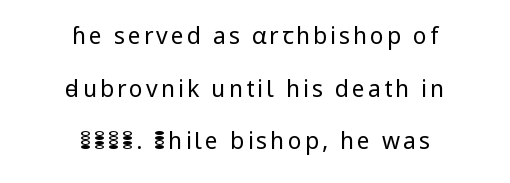
Each line is balanced around a shared central axis. Check under the words: just untouched page. Summary of weight: not heavy and not bold. These lines stand farther apart than default settings would place them. The font's upright variant was chosen for this text.
